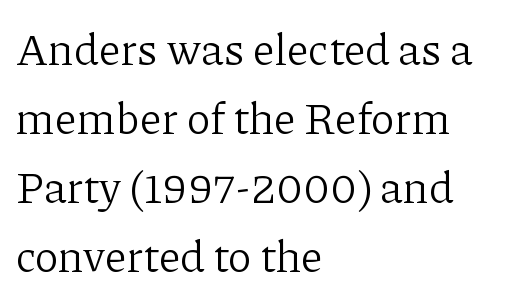
{"serif": "yes", "italic": "no", "bold": "no", "weight": "light", "width": "normal", "stroke_contrast": "low", "x_height": "medium", "monospaced": "no", "underline": "no", "align": "left", "line_spacing": "normal", "line_spacing_ratio": 1.57, "letter_spacing": "normal", "letter_spacing_em": 0.0, "glyph_px": 44}
